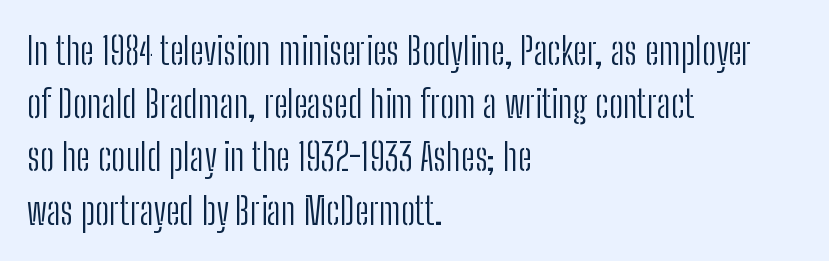
Q: Is the text bold? A: No.
Q: Is the text italic (slanted)? A: No, it is upright.
Q: Is the typeface a serif or a sans-serif typeface? A: Sans-serif.
Q: Is the text underlined? A: No.
Q: How is the paragraph aligned? A: Left-aligned.
Q: Is the spacing between letters normal or unusually wide? A: Normal.
Q: Is the spacing between lines tight, normal or loose? A: Normal.
Q: Width (condensed, normal, or wide)? A: Condensed.
Q: Stroke contrast? A: Low.
Q: x-height? A: Medium.
Q: Monospaced? A: No.
